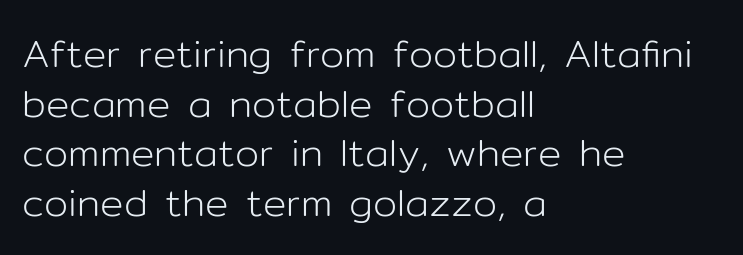
{"serif": "no", "italic": "no", "bold": "no", "weight": "light", "width": "normal", "stroke_contrast": "low", "x_height": "medium", "monospaced": "no", "underline": "no", "align": "left", "line_spacing": "normal", "line_spacing_ratio": 1.27, "letter_spacing": "normal", "letter_spacing_em": 0.0, "glyph_px": 39}
